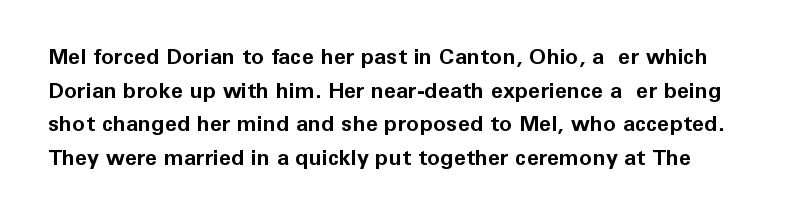
Q: Is the text bold? A: Yes.
Q: Is the text italic (slanted)? A: No, it is upright.
Q: Is the text underlined? A: No.
Q: Is the spacing between letters normal or unusually wide? A: Normal.
Q: Is the spacing between lines tight, normal or loose? A: Normal.
